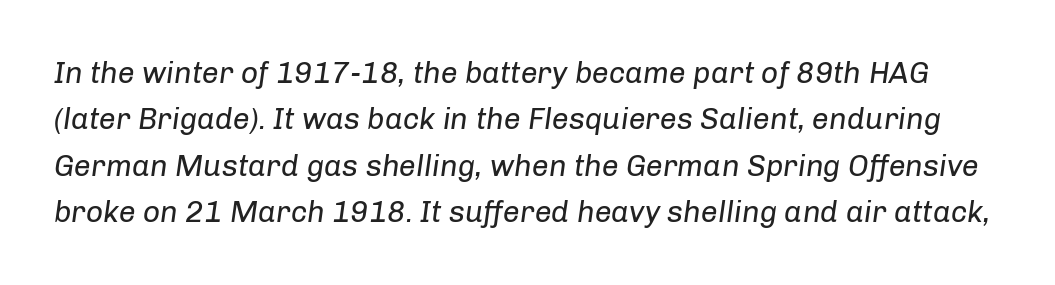
Q: Is the text bold? A: No.
Q: Is the text italic (slanted)? A: Yes, it leans right by about 8 degrees.
Q: Is the text underlined? A: No.
Q: Is the spacing between letters normal or unusually wide? A: Normal.
Q: Is the spacing between lines tight, normal or loose? A: Normal.
Q: Width (condensed, normal, or wide)? A: Normal.
Q: Stroke contrast? A: Low.
Q: x-height? A: Medium.
Q: Monospaced? A: No.
